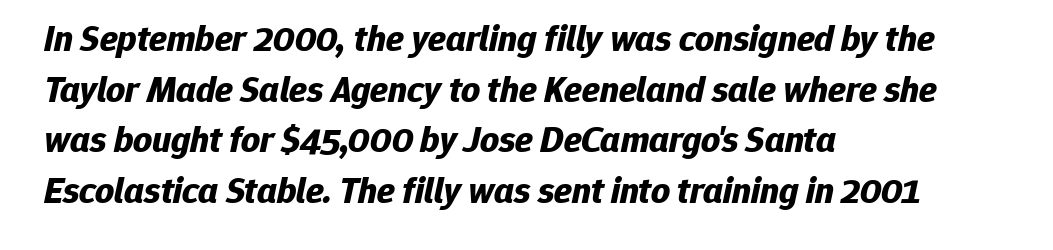
Characters follow at the spacing the type designer built in. Reading down the block, your eye returns to a fixed left position each line. Every letter is thick-stroked: bold, no question. The typography opts for an oblique posture over an upright one.
